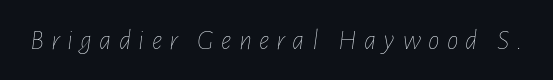
Q: Is the text bold? A: No.
Q: Is the text italic (slanted)? A: Yes, it leans right by about 7 degrees.
Q: Is the text underlined? A: No.
Q: Is the spacing between letters normal or unusually wide? A: Unusually wide.
Q: Width (condensed, normal, or wide)? A: Condensed.
Q: Stroke contrast? A: Low.
Q: x-height? A: Medium.
Q: Monospaced? A: No.
